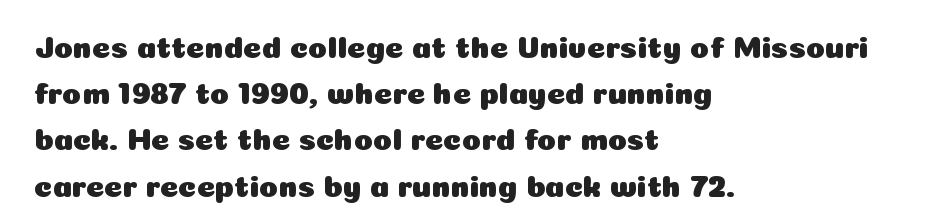
The designer went with a sans here, leaving each stem footless. Summary of vertical rhythm: regular, with standard interline spacing. There is no visible air inserted between adjacent glyphs. Here the designer chose a conventional face with non-uniform glyph widths. Where is the straight margin? On the left.
